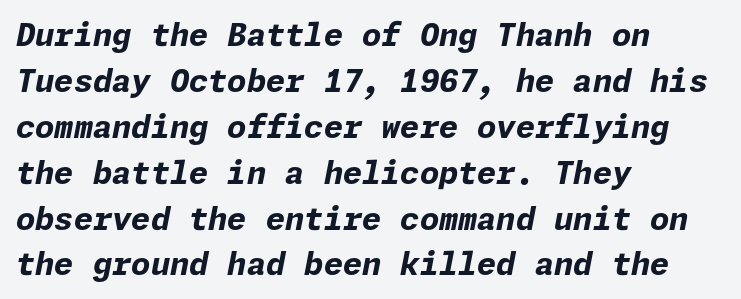
{"italic": "yes", "lean": "right", "slant_degrees": 11, "bold": "yes", "weight": "bold", "width": "normal", "stroke_contrast": "low", "x_height": "medium", "underline": "no", "align": "left", "line_spacing": "normal", "line_spacing_ratio": 1.48, "letter_spacing": "normal", "letter_spacing_em": 0.0, "glyph_px": 31}
